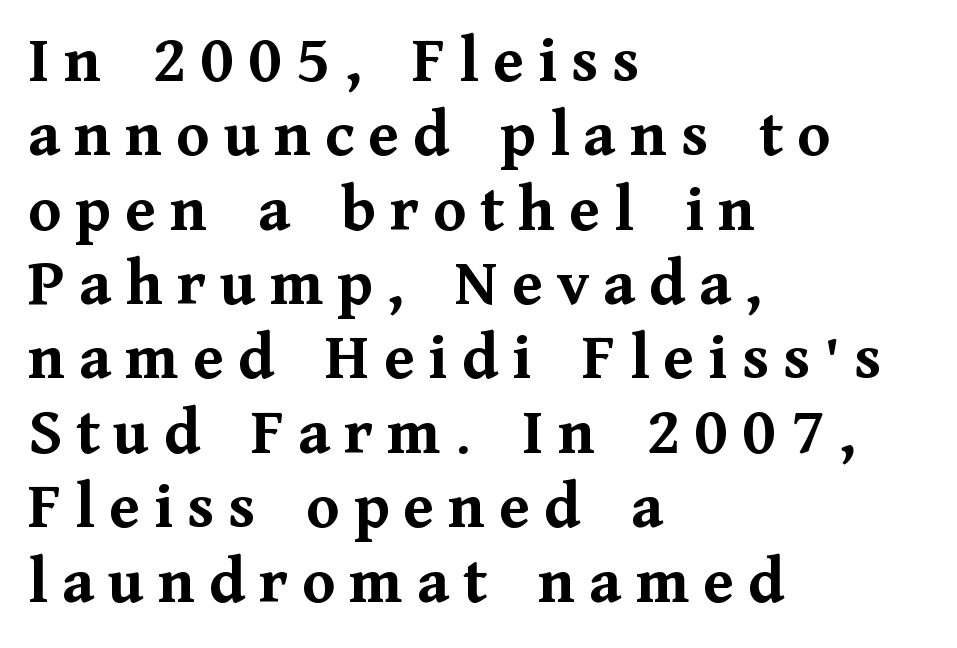
Q: Is the text bold? A: Yes.
Q: Is the text italic (slanted)? A: No, it is upright.
Q: Is the typeface a serif or a sans-serif typeface? A: Serif.
Q: Is the text underlined? A: No.
Q: How is the paragraph aligned? A: Left-aligned.
Q: Is the spacing between letters normal or unusually wide? A: Unusually wide.
Q: Is the spacing between lines tight, normal or loose? A: Tight.
Q: Width (condensed, normal, or wide)? A: Normal.
Q: Stroke contrast? A: Medium.
Q: x-height? A: Medium.
Q: Monospaced? A: No.
